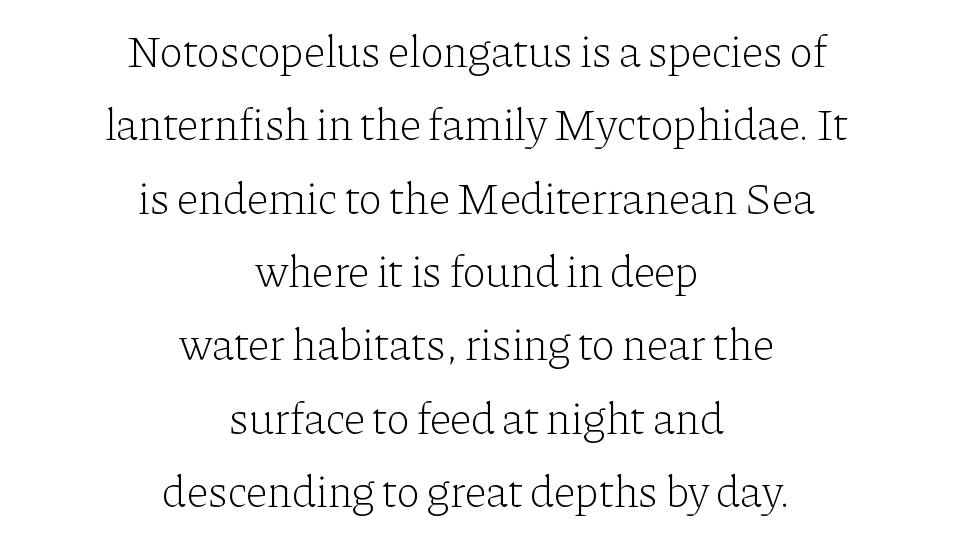
{"serif": "yes", "italic": "no", "bold": "no", "weight": "light", "width": "normal", "stroke_contrast": "low", "x_height": "medium", "monospaced": "no", "underline": "no", "align": "center", "line_spacing": "normal", "line_spacing_ratio": 1.63, "letter_spacing": "normal", "letter_spacing_em": 0.0, "glyph_px": 45}
